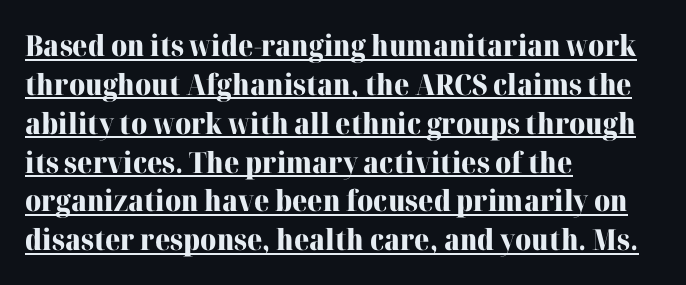
Q: Is the text bold? A: Yes.
Q: Is the text italic (slanted)? A: No, it is upright.
Q: Is the typeface a serif or a sans-serif typeface? A: Serif.
Q: Is the text underlined? A: Yes.
Q: How is the paragraph aligned? A: Left-aligned.
Q: Is the spacing between letters normal or unusually wide? A: Normal.
Q: Is the spacing between lines tight, normal or loose? A: Normal.
Q: Width (condensed, normal, or wide)? A: Normal.
Q: Stroke contrast? A: High.
Q: x-height? A: Medium.
Q: Monospaced? A: No.
